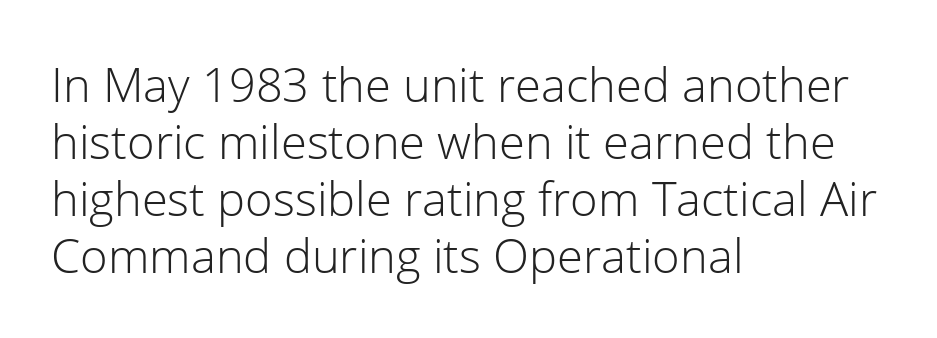
Q: Is the text bold? A: No.
Q: Is the text italic (slanted)? A: No, it is upright.
Q: Is the typeface a serif or a sans-serif typeface? A: Sans-serif.
Q: Is the text underlined? A: No.
Q: How is the paragraph aligned? A: Left-aligned.
Q: Is the spacing between letters normal or unusually wide? A: Normal.
Q: Width (condensed, normal, or wide)? A: Normal.
Q: Stroke contrast? A: Low.
Q: x-height? A: Medium.
Q: Monospaced? A: No.
